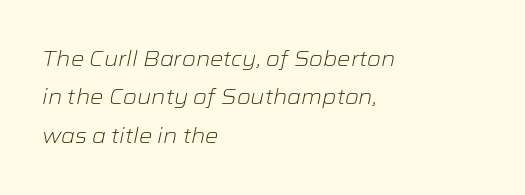
{"italic": "yes", "lean": "right", "slant_degrees": 12, "bold": "no", "underline": "no", "align": "left", "line_spacing_ratio": 1.83, "letter_spacing": "normal", "letter_spacing_em": 0.0, "glyph_px": 21}
